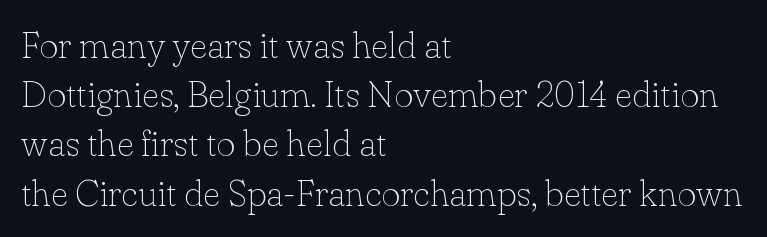
The image shows 37 px thin serif type, upright; set left-aligned, normal line spacing (1.33x), normal letter spacing, not underlined; low stroke contrast and a small x-height.
